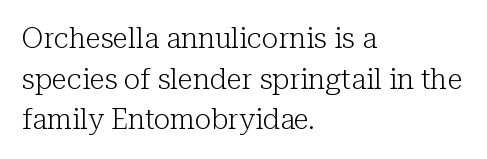
{"serif": "yes", "italic": "no", "bold": "no", "weight": "light", "width": "normal", "stroke_contrast": "low", "x_height": "medium", "monospaced": "no", "underline": "no", "align": "left", "line_spacing": "normal", "line_spacing_ratio": 1.45, "letter_spacing": "normal", "letter_spacing_em": 0.0, "glyph_px": 28}
